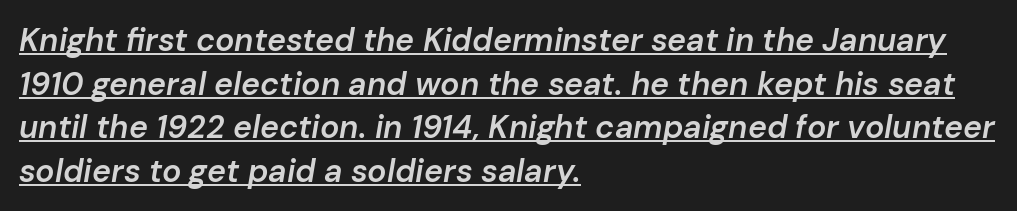
Q: Is the text bold? A: Semi-bold.
Q: Is the text italic (slanted)? A: Yes, it leans right by about 10 degrees.
Q: Is the text underlined? A: Yes.
Q: How is the paragraph aligned? A: Left-aligned.
Q: Is the spacing between letters normal or unusually wide? A: Normal.
Q: Is the spacing between lines tight, normal or loose? A: Normal.
Q: Width (condensed, normal, or wide)? A: Normal.
Q: Stroke contrast? A: Low.
Q: x-height? A: Medium.
Q: Monospaced? A: No.
